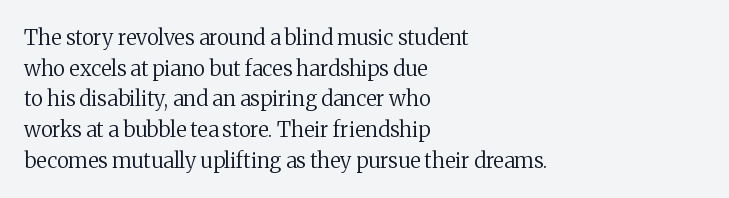
The strip under each line holds only bare page. The lines in this sample share a left origin and differ only in where they stop. The block of text has a typical density, with ordinary space between rows. A typesetter would call this zero additional tracking. Each stroke keeps to a modest, everyday thickness or less. Style check: upright.
